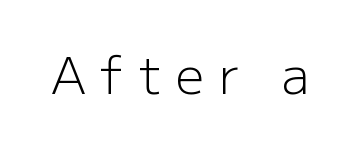
The image shows 50 px light sans-serif type, upright; set unusually wide letter spacing (+0.29 em), not underlined; low stroke contrast and a medium x-height.
